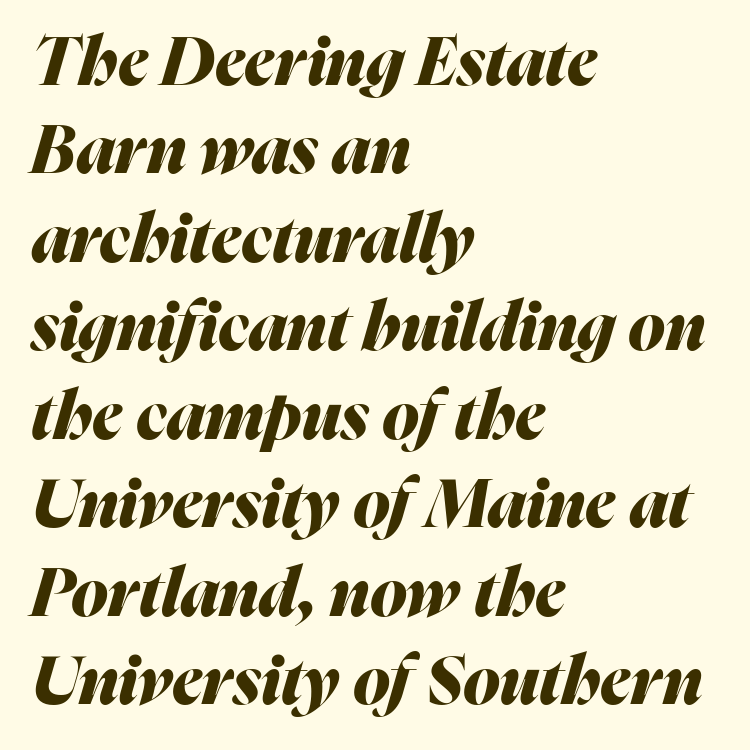
Q: Is the text bold? A: Yes.
Q: Is the text italic (slanted)? A: Yes, it leans right by about 16 degrees.
Q: Is the text underlined? A: No.
Q: How is the paragraph aligned? A: Left-aligned.
Q: Is the spacing between letters normal or unusually wide? A: Normal.
Q: Is the spacing between lines tight, normal or loose? A: Normal.
Q: Width (condensed, normal, or wide)? A: Normal.
Q: Stroke contrast? A: Medium.
Q: x-height? A: Medium.
Q: Monospaced? A: No.
